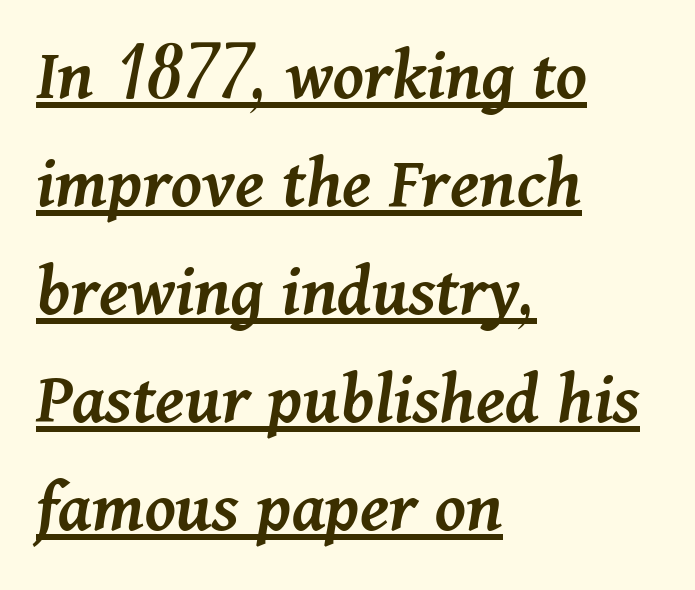
Where is the straight margin? On the left. Inter-character spacing is left at the font's built-in metrics. Normally led — the rows are evenly, conventionally spaced. Is this a fixed-width face? No — the glyphs have proportional, varying widths. You can tell it's italic because the verticals aren't actually vertical.
